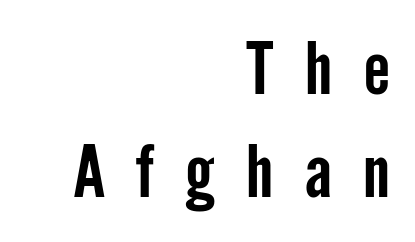
The image shows 72 px condensed sans-serif type, upright; set right-aligned, normal line spacing (1.43x), unusually wide letter spacing (+0.43 em), not underlined; low stroke contrast and a medium x-height.
